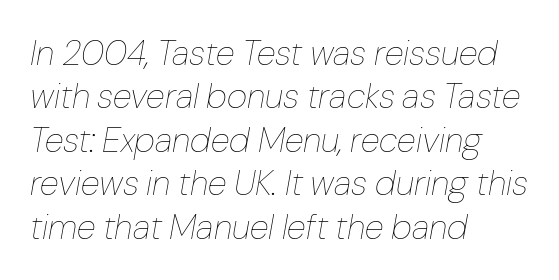
Q: Is the text bold? A: No.
Q: Is the text italic (slanted)? A: Yes, it leans right by about 10 degrees.
Q: Is the text underlined? A: No.
Q: How is the paragraph aligned? A: Left-aligned.
Q: Is the spacing between letters normal or unusually wide? A: Normal.
Q: Width (condensed, normal, or wide)? A: Normal.
Q: Stroke contrast? A: Low.
Q: x-height? A: Medium.
Q: Monospaced? A: No.
